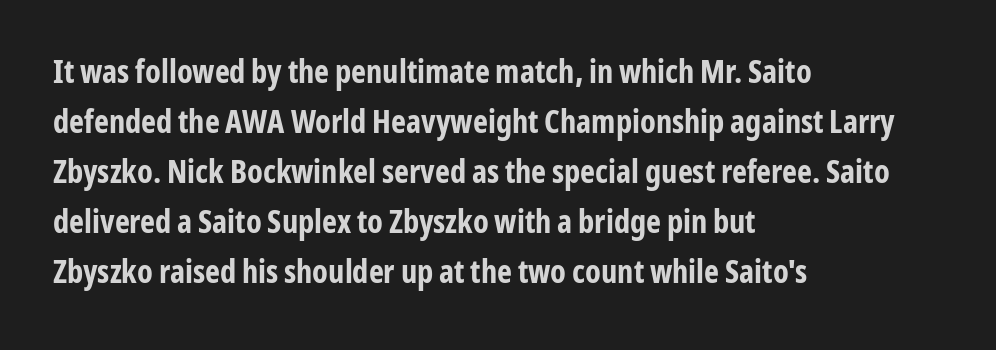
The space directly below the letters is spotless. The rendering shows plain stroke endings on the letterforms — a sans-serif design. How are the letters spaced? Ordinarily, with no added tracking. Spacing verdict: proportional, widths tailored to each character.
